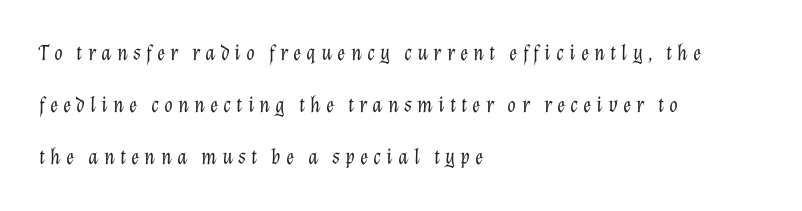
The image shows 22 px text type, italic (leaning right); set left-aligned, loose line spacing (2.36x), unusually wide letter spacing (+0.23 em), not underlined.
